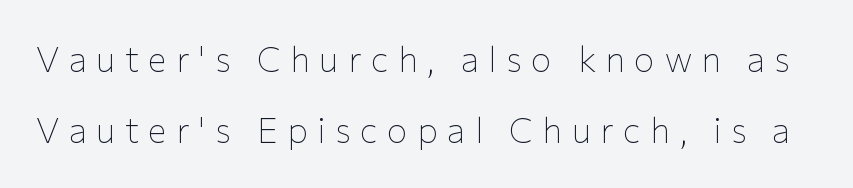
The image shows 35 px thin sans-serif type, upright; set loose line spacing (2.04x), unusually wide letter spacing (+0.27 em), not underlined; low stroke contrast and a medium x-height.
